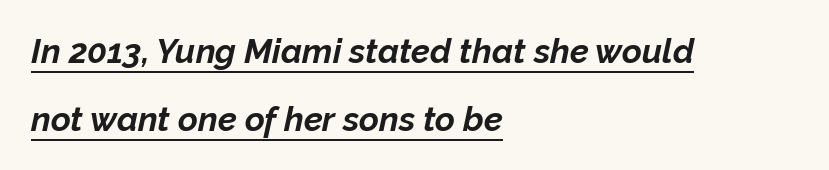
Q: Is the text bold? A: Yes.
Q: Is the text italic (slanted)? A: Yes, it leans right by about 12 degrees.
Q: Is the text underlined? A: Yes.
Q: How is the paragraph aligned? A: Left-aligned.
Q: Is the spacing between letters normal or unusually wide? A: Normal.
Q: Is the spacing between lines tight, normal or loose? A: Loose.
Q: Width (condensed, normal, or wide)? A: Normal.
Q: Stroke contrast? A: Low.
Q: x-height? A: Medium.
Q: Monospaced? A: No.
